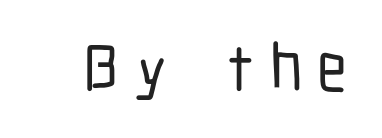
Q: Is the text italic (slanted)? A: No, it is upright.
Q: Is the typeface a serif or a sans-serif typeface? A: Sans-serif.
Q: Is the text underlined? A: No.
Q: Is the spacing between letters normal or unusually wide? A: Unusually wide.
Q: Width (condensed, normal, or wide)? A: Condensed.
Q: Stroke contrast? A: Low.
Q: x-height? A: Medium.
Q: Monospaced? A: No.
